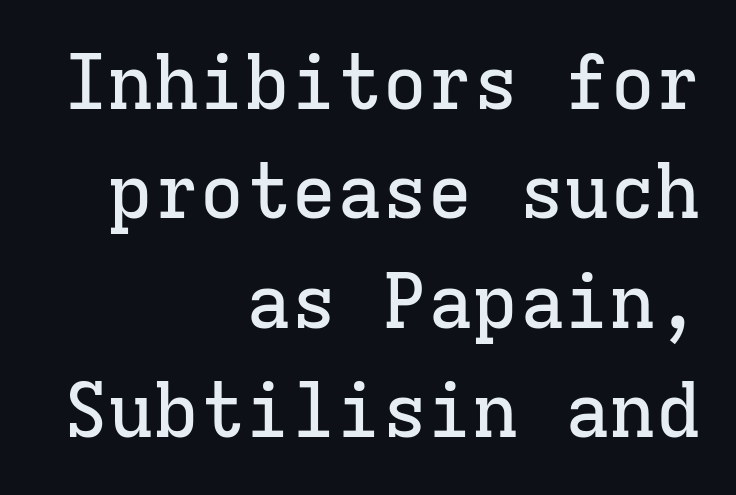
Q: Is the text italic (slanted)? A: No, it is upright.
Q: Is the typeface a serif or a sans-serif typeface? A: Serif.
Q: Is the text underlined? A: No.
Q: How is the paragraph aligned? A: Right-aligned.
Q: Is the spacing between letters normal or unusually wide? A: Normal.
Q: Is the spacing between lines tight, normal or loose? A: Normal.
Q: Width (condensed, normal, or wide)? A: Normal.
Q: Stroke contrast? A: Low.
Q: x-height? A: Medium.
Q: Monospaced? A: Yes.
